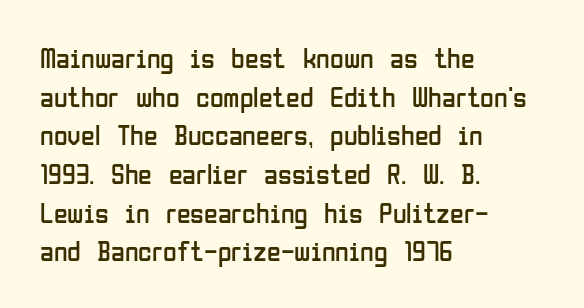
Q: Is the text bold? A: No.
Q: Is the text italic (slanted)? A: No, it is upright.
Q: Is the typeface a serif or a sans-serif typeface? A: Sans-serif.
Q: Is the text underlined? A: No.
Q: How is the paragraph aligned? A: Left-aligned.
Q: Is the spacing between letters normal or unusually wide? A: Normal.
Q: Is the spacing between lines tight, normal or loose? A: Normal.
Q: Width (condensed, normal, or wide)? A: Condensed.
Q: Stroke contrast? A: Low.
Q: x-height? A: Medium.
Q: Monospaced? A: No.
